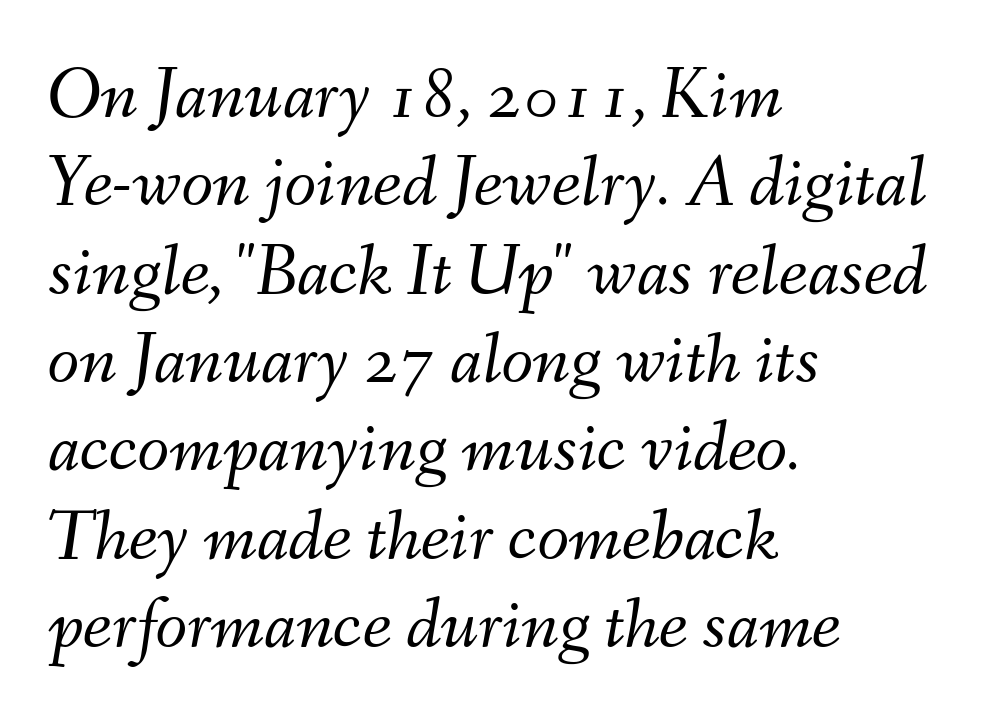
{"italic": "yes", "lean": "right", "slant_degrees": 9, "bold": "no", "weight": "light", "width": "normal", "stroke_contrast": "medium", "x_height": "small", "monospaced": "no", "underline": "no", "align": "left", "line_spacing_ratio": 1.21, "letter_spacing": "normal", "letter_spacing_em": 0.0, "glyph_px": 73}
